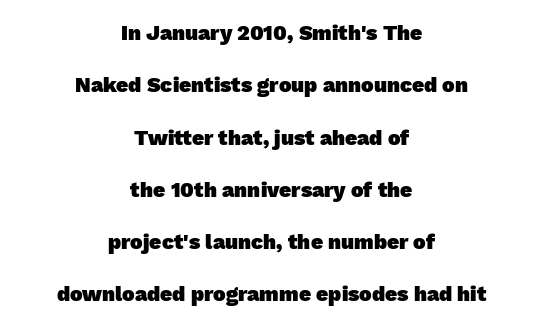
The image shows 21 px bold type; set centered, loose line spacing (2.49x), normal letter spacing, not underlined.
